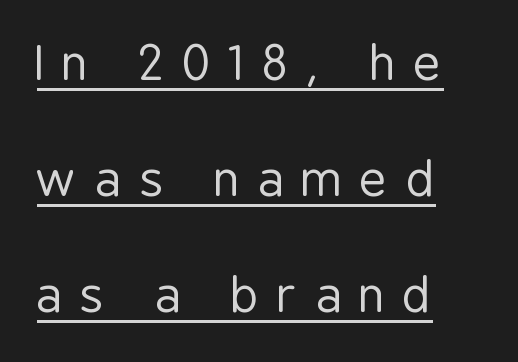
Q: Is the text bold? A: No.
Q: Is the text italic (slanted)? A: No, it is upright.
Q: Is the typeface a serif or a sans-serif typeface? A: Sans-serif.
Q: Is the text underlined? A: Yes.
Q: How is the paragraph aligned? A: Left-aligned.
Q: Is the spacing between letters normal or unusually wide? A: Unusually wide.
Q: Is the spacing between lines tight, normal or loose? A: Loose.
Q: Width (condensed, normal, or wide)? A: Condensed.
Q: Stroke contrast? A: Low.
Q: x-height? A: Medium.
Q: Monospaced? A: No.
